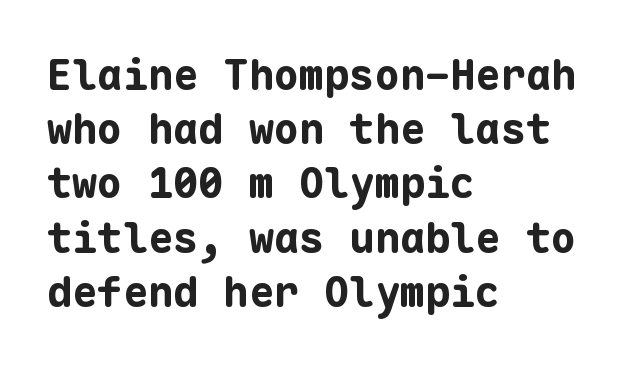
{"serif": "no", "italic": "no", "bold": "yes", "weight": "bold", "width": "normal", "stroke_contrast": "low", "x_height": "medium", "monospaced": "yes", "underline": "no", "align": "left", "line_spacing": "normal", "line_spacing_ratio": 1.29, "letter_spacing": "normal", "letter_spacing_em": 0.0, "glyph_px": 42}
